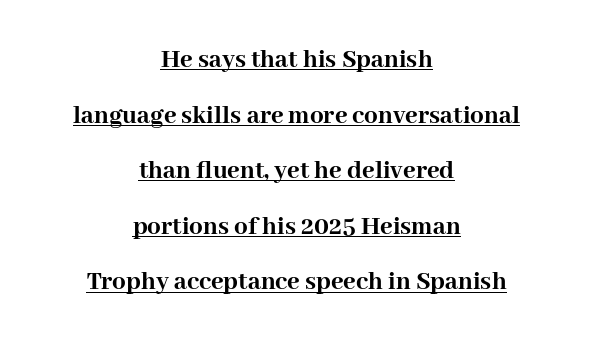
The image shows 27 px bold type, upright; set centered, loose line spacing (2.06x), normal letter spacing, underlined.
